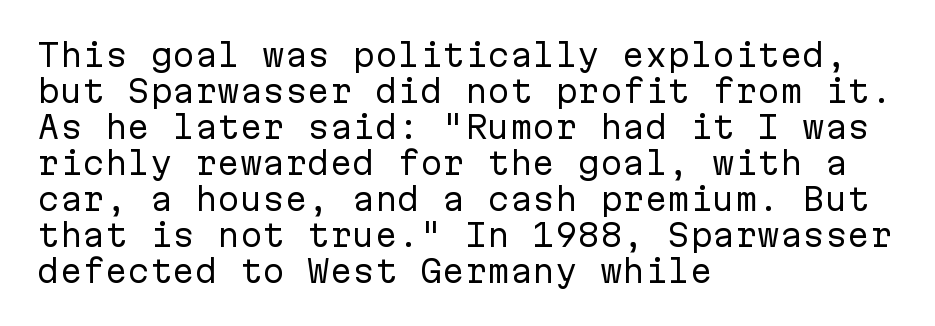
The image shows 30 px regular-weight sans-serif type, upright, monospaced; set left-aligned, line spacing 1.2x, normal letter spacing, not underlined; low stroke contrast and a medium x-height.
